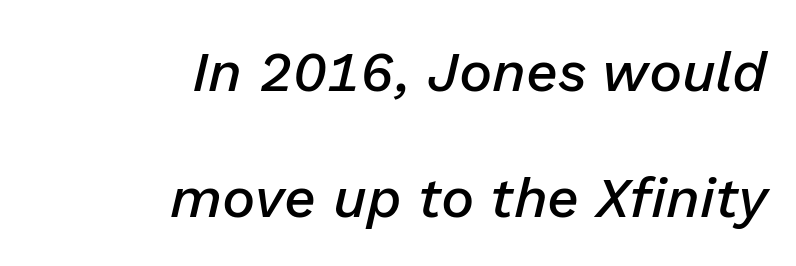
Here the designer chose a conventional face with non-uniform glyph widths. Is the letter spacing exaggerated? No — it looks like the ordinary default. The strip under each line holds only bare page. I'd describe the lettering as semibold — firm but not a full bold. Compared with a flush-left layout, this one pins lines to the opposite, right side. It's the slanting kind of type.
